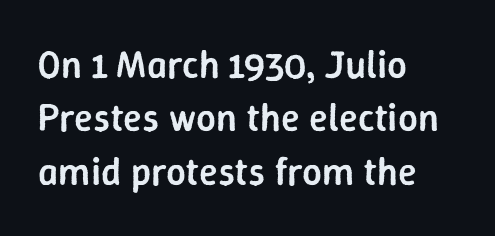
The image shows 39 px semibold sans-serif type, upright; set left-aligned, normal line spacing (1.37x), normal letter spacing, not underlined; low stroke contrast and a medium x-height.
